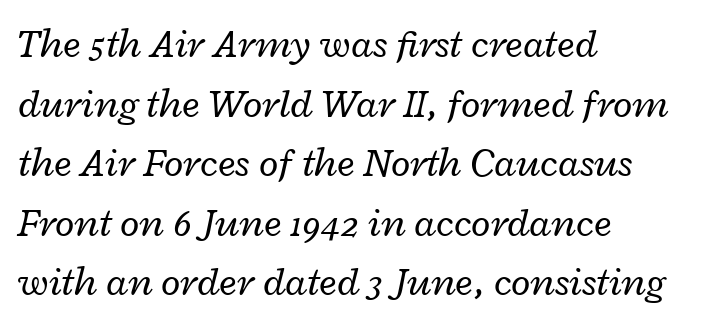
Horizontal bands of white between lines are of average thickness. Note the varied advance widths — an 'i' is clearly narrower than an 'm'. Style check: oblique. Caption: multi-line text, flush left, ragged right. Honestly, there is no underline to notice here at all. A typesetter would call this zero additional tracking.
